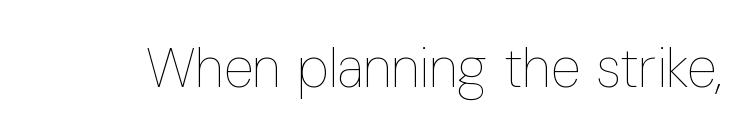
The image shows 55 px thin, condensed type, upright; set normal letter spacing, not underlined; low stroke contrast and a medium x-height.
